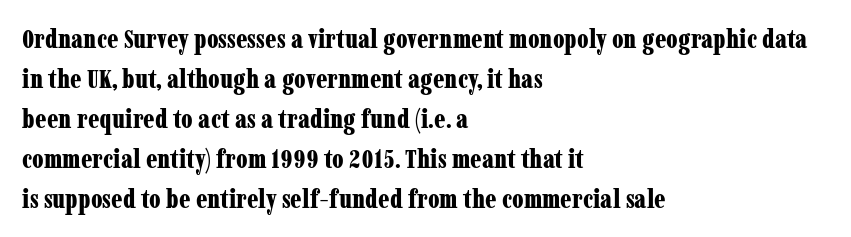
The image shows 27 px bold type, upright; set left-aligned, normal line spacing (1.48x), normal letter spacing, not underlined.
